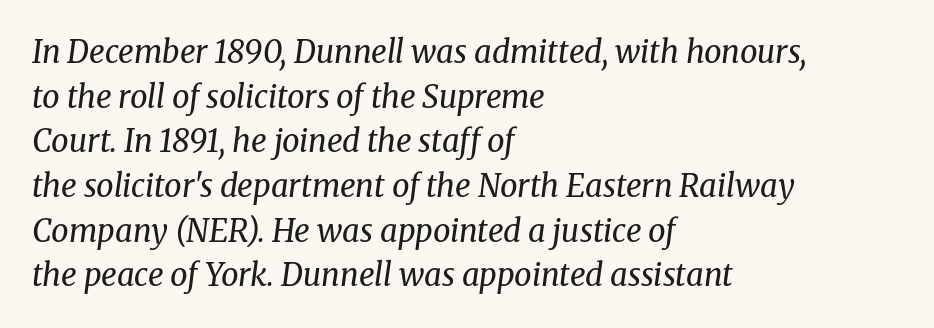
Tall strokes in this sample are angled rather than plumb. Tracking value appears to be zero — textbook default spacing. This sample keeps an unexceptional amount of space between lines. The setting favours the left margin, as ordinary paragraphs usually do. Letters rest on an invisible, unmarked baseline.
